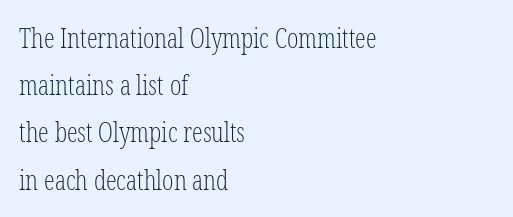
{"italic": "no", "bold": "no", "underline": "no", "align": "left", "line_spacing_ratio": 1.75, "letter_spacing": "normal", "letter_spacing_em": 0.0, "glyph_px": 27}
